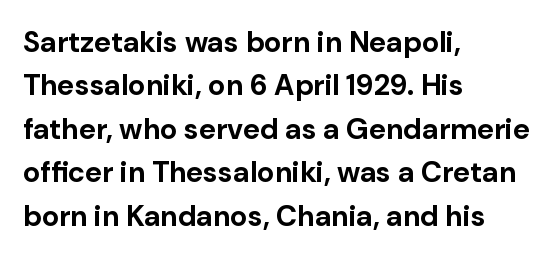
The image shows 29 px bold sans-serif type, upright; set left-aligned, normal line spacing (1.5x), normal letter spacing, not underlined; low stroke contrast and a medium x-height.
